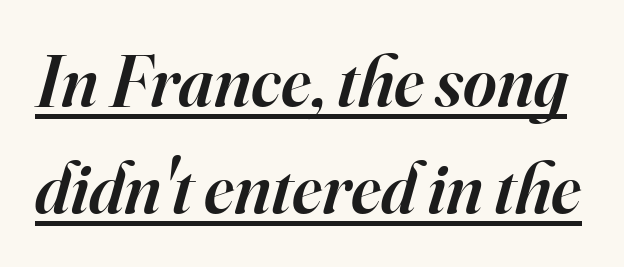
{"serif": "yes", "italic": "yes", "lean": "right", "slant_degrees": 16, "bold": "semi", "weight": "semibold", "width": "normal", "stroke_contrast": "high", "x_height": "small", "monospaced": "no", "underline": "yes", "line_spacing": "normal", "line_spacing_ratio": 1.48, "letter_spacing": "normal", "letter_spacing_em": 0.0, "glyph_px": 72}
